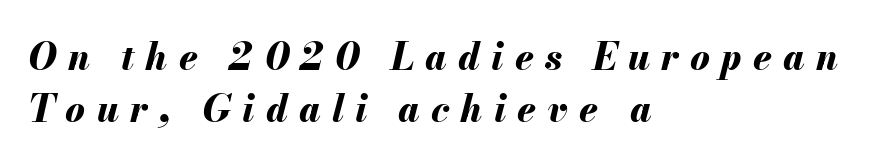
The image shows 37 px bold type, italic (leaning right); set left-aligned, normal line spacing (1.4x), unusually wide letter spacing (+0.3 em), not underlined; medium stroke contrast and a small x-height.
